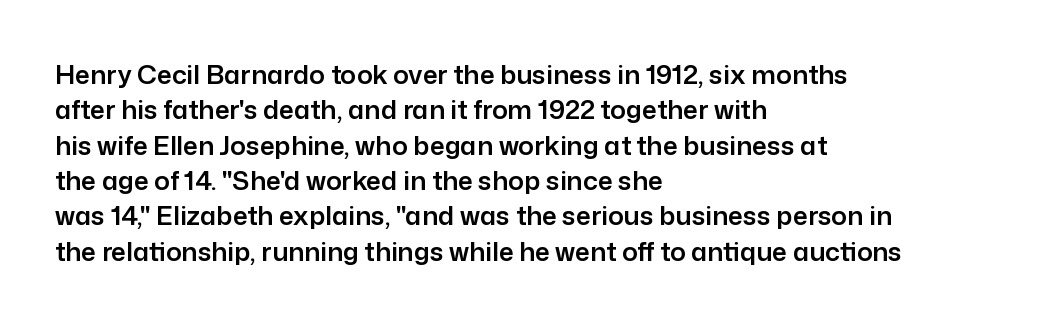
The passage shown stacks its lines at a standard gap. These lines stack with their left ends in a neat column. A roman cut, with each character standing at attention. Caption: standard tracking, unaltered. Words float on clear page, feet unadorned.
